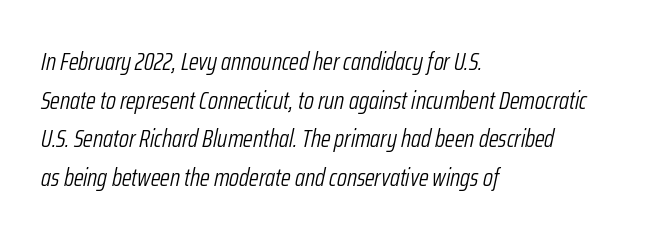
The image shows 25 px text type, italic (leaning right); set left-aligned, normal line spacing (1.55x), normal letter spacing, not underlined.
